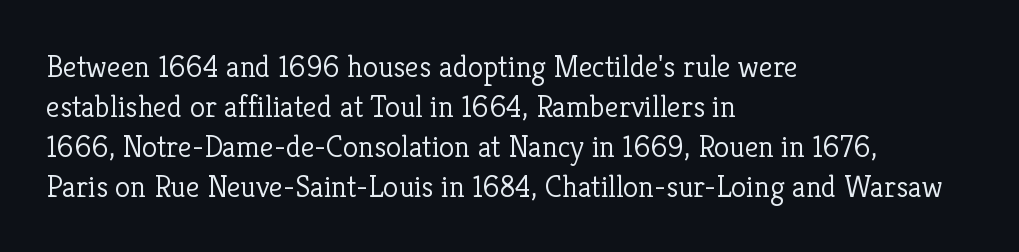
{"serif": "yes", "italic": "no", "bold": "no", "weight": "light", "width": "normal", "stroke_contrast": "low", "x_height": "medium", "monospaced": "no", "underline": "no", "align": "left", "line_spacing": "normal", "line_spacing_ratio": 1.29, "letter_spacing": "normal", "letter_spacing_em": 0.0, "glyph_px": 31}
